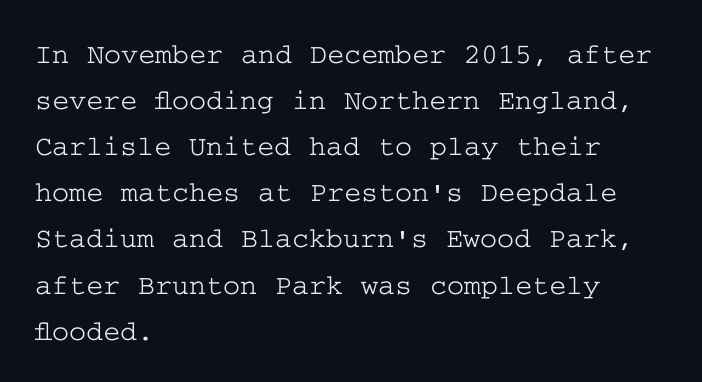
The image shows 29 px wide serif type, upright; set left-aligned, normal line spacing (1.59x), normal letter spacing, not underlined; low stroke contrast and a medium x-height.
